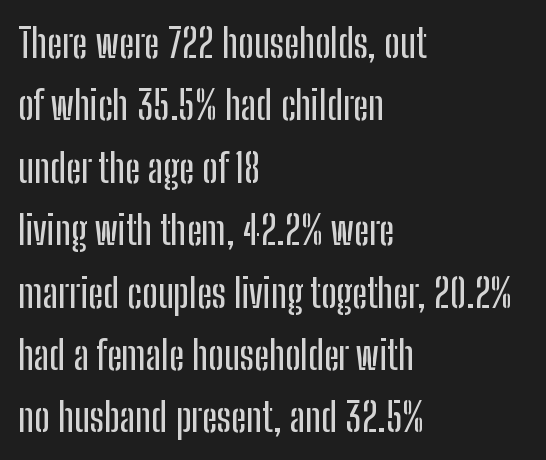
Is this a sans? Yes — the strokes have no serifs. Compared with a centered layout, this one pins lines to the left instead. Words float on clear page, feet unadorned. The letters advance in unequal steps, a hallmark of proportional type. Words appear dense and cohesive because spacing is normal. Leading matches the norm, producing a regular column.
